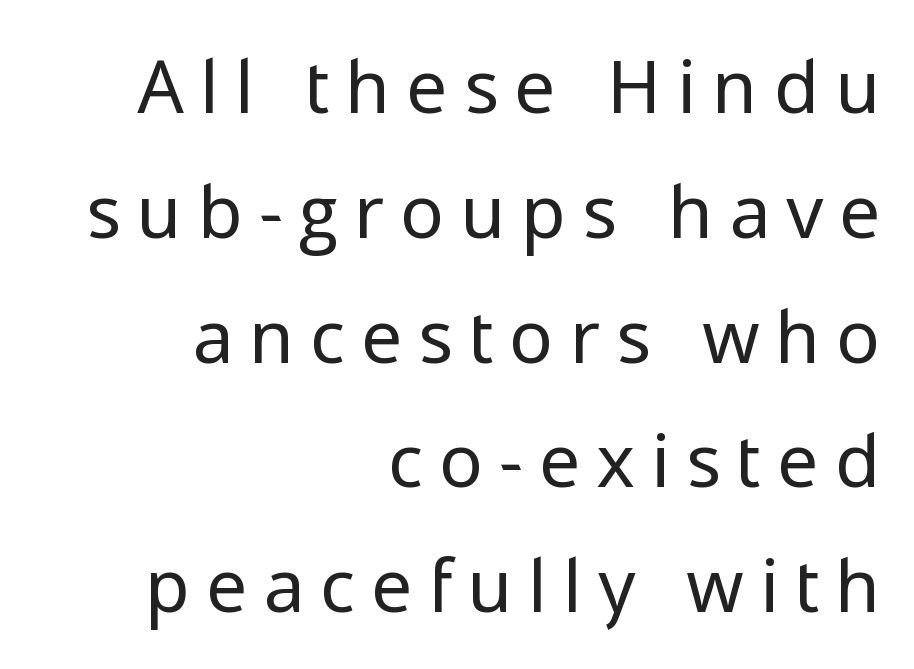
The space directly below the letters is spotless. A quiet, ordinary-to-light weight characterises the typeface. Classification — sans serif. Character widths vary here, with narrow letters taking less room than wide ones.
